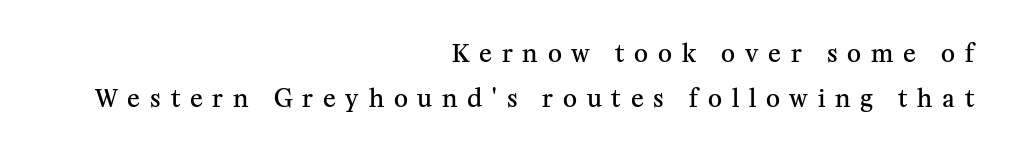
{"italic": "no", "bold": "semi", "underline": "no", "align": "right", "line_spacing_ratio": 1.88, "letter_spacing": "wide", "letter_spacing_em": 0.41, "glyph_px": 24}
